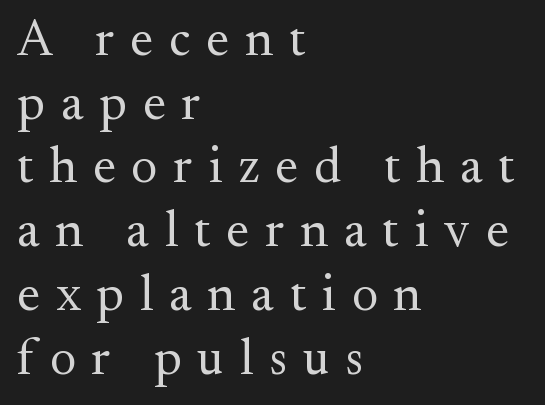
Q: Is the text bold? A: No.
Q: Is the text italic (slanted)? A: No, it is upright.
Q: Is the typeface a serif or a sans-serif typeface? A: Serif.
Q: Is the text underlined? A: No.
Q: How is the paragraph aligned? A: Left-aligned.
Q: Is the spacing between letters normal or unusually wide? A: Unusually wide.
Q: Is the spacing between lines tight, normal or loose? A: Normal.
Q: Width (condensed, normal, or wide)? A: Normal.
Q: Stroke contrast? A: Medium.
Q: x-height? A: Small.
Q: Monospaced? A: No.
